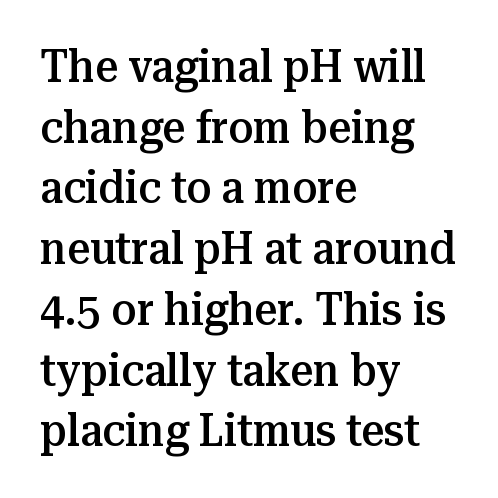
Q: Is the text bold? A: Semi-bold.
Q: Is the text italic (slanted)? A: No, it is upright.
Q: Is the typeface a serif or a sans-serif typeface? A: Serif.
Q: Is the text underlined? A: No.
Q: How is the paragraph aligned? A: Left-aligned.
Q: Is the spacing between letters normal or unusually wide? A: Normal.
Q: Is the spacing between lines tight, normal or loose? A: Normal.
Q: Width (condensed, normal, or wide)? A: Normal.
Q: Stroke contrast? A: Medium.
Q: x-height? A: Medium.
Q: Monospaced? A: No.
